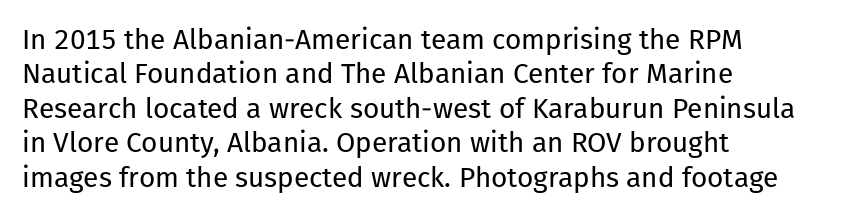
The line texture is even and compact thanks to regular tracking. Is the type heavy? It reads as light-to-regular instead. The typography opts for an upright posture over an oblique one. The foot of each line stays bare and open. The lines are quadded left. Think of a printed novel: that variable character pitch is what you see here.
